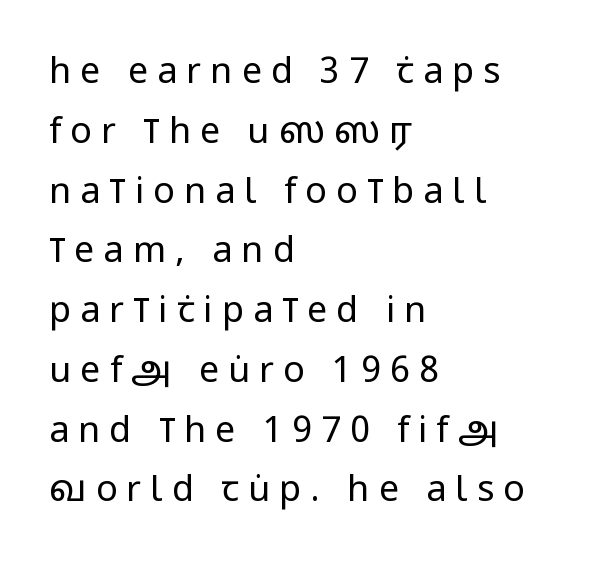
The image shows 36 px regular-weight, condensed sans-serif type, upright; set left-aligned, normal line spacing (1.66x), unusually wide letter spacing (+0.25 em), not underlined; low stroke contrast and a large x-height.
